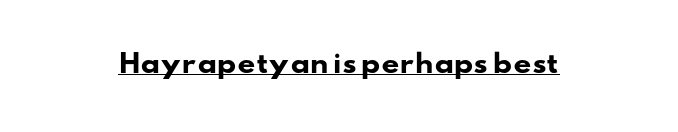
The image shows 25 px bold type; set normal letter spacing, underlined.
